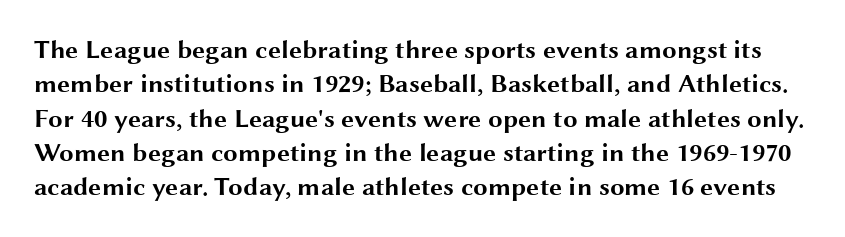
The image shows 26 px bold type, upright; set normal line spacing (1.32x), normal letter spacing, not underlined.
